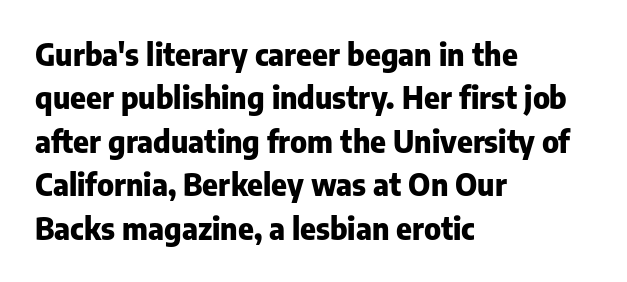
The image shows 30 px heavy sans-serif type, upright; set left-aligned, normal line spacing (1.45x), normal letter spacing, not underlined; low stroke contrast and a medium x-height.
